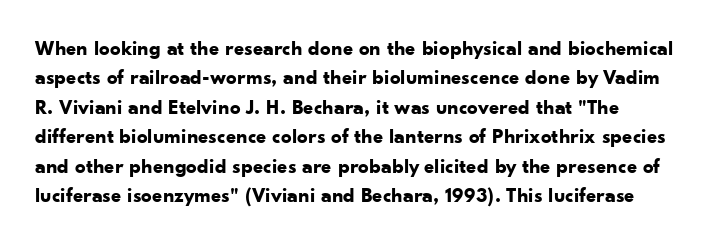
{"italic": "no", "bold": "yes", "underline": "no", "line_spacing": "normal", "line_spacing_ratio": 1.4, "letter_spacing": "normal", "letter_spacing_em": 0.0, "glyph_px": 21}
